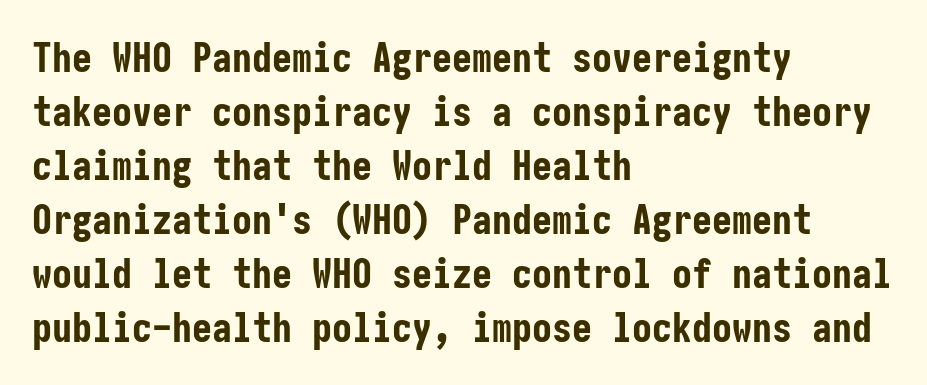
Typesetter's note: full bold, strokes at maximum text heaviness. Look at the bottom of the vertical strokes: they stop flat, with no serifs. You can tell it's not italic because the verticals are truly vertical. Horizontal alignment here is leftward, the default for most running prose. The space between consecutive lines is moderate.
